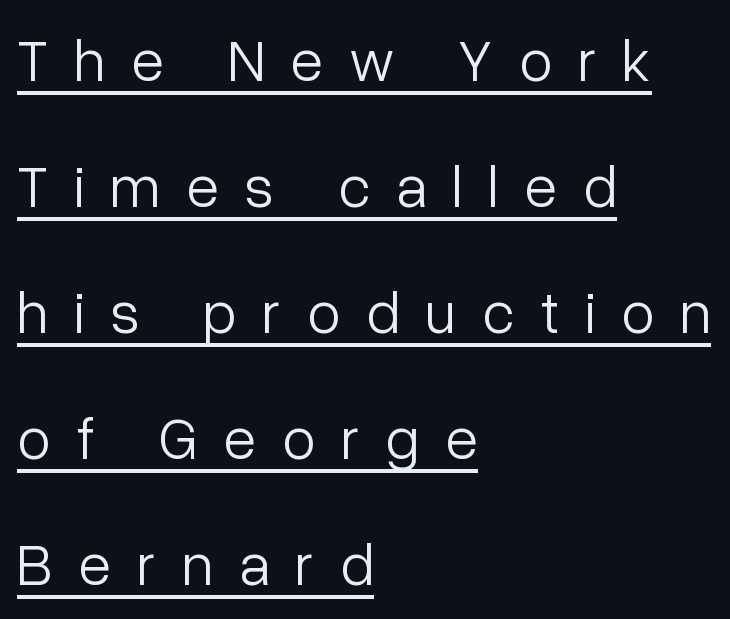
{"serif": "no", "italic": "no", "bold": "no", "weight": "light", "width": "normal", "stroke_contrast": "low", "x_height": "medium", "monospaced": "no", "underline": "yes", "align": "left", "line_spacing": "loose", "line_spacing_ratio": 2.1, "letter_spacing": "wide", "letter_spacing_em": 0.43, "glyph_px": 60}
